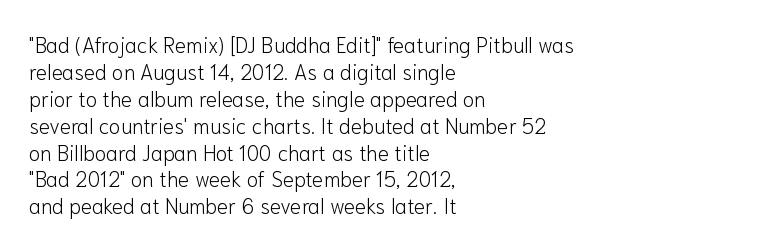
{"italic": "no", "bold": "no", "underline": "no", "align": "left", "line_spacing": "normal", "line_spacing_ratio": 1.28, "letter_spacing": "normal", "letter_spacing_em": 0.0, "glyph_px": 21}
